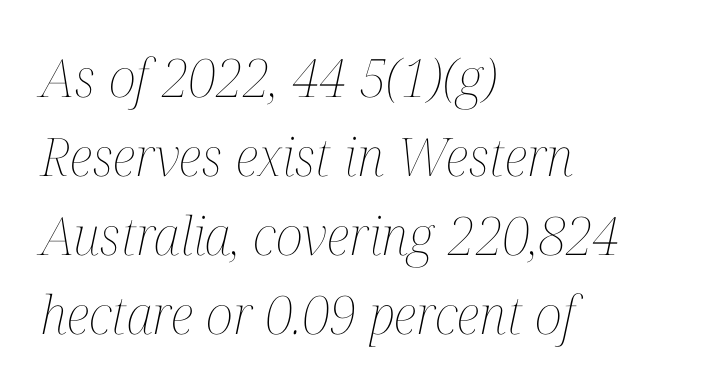
The image shows 53 px thin, condensed type, italic (leaning right); set left-aligned, normal line spacing (1.49x), normal letter spacing, not underlined; medium stroke contrast and a medium x-height.
